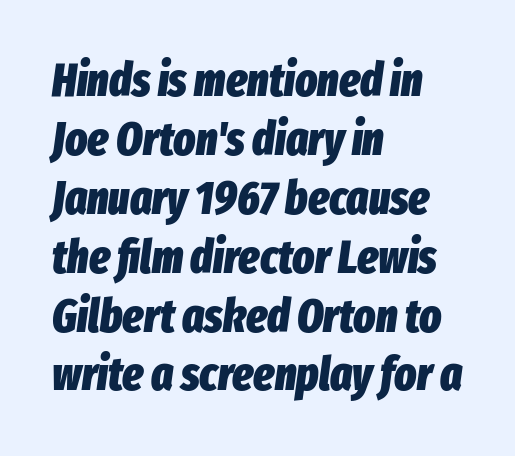
{"italic": "yes", "lean": "right", "slant_degrees": 8, "bold": "yes", "weight": "heavy", "width": "condensed", "stroke_contrast": "low", "x_height": "medium", "monospaced": "no", "underline": "no", "align": "left", "line_spacing": "normal", "line_spacing_ratio": 1.28, "letter_spacing": "normal", "letter_spacing_em": 0.0, "glyph_px": 46}
